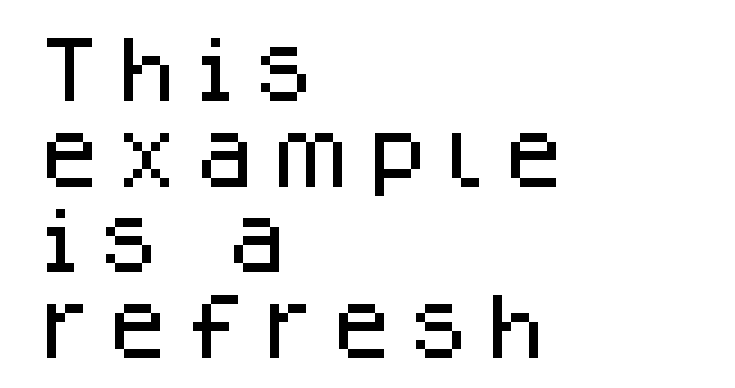
Q: Is the text italic (slanted)? A: No, it is upright.
Q: Is the typeface a serif or a sans-serif typeface? A: Sans-serif.
Q: Is the text underlined? A: No.
Q: How is the paragraph aligned? A: Left-aligned.
Q: Is the spacing between letters normal or unusually wide? A: Unusually wide.
Q: Width (condensed, normal, or wide)? A: Normal.
Q: Stroke contrast? A: Low.
Q: x-height? A: Large.
Q: Monospaced? A: No.
